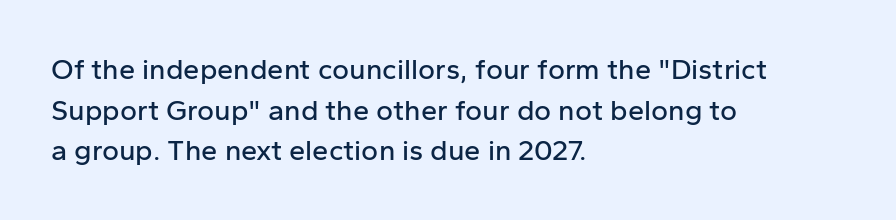
Q: Is the text italic (slanted)? A: No, it is upright.
Q: Is the typeface a serif or a sans-serif typeface? A: Sans-serif.
Q: Is the text underlined? A: No.
Q: How is the paragraph aligned? A: Left-aligned.
Q: Is the spacing between letters normal or unusually wide? A: Normal.
Q: Is the spacing between lines tight, normal or loose? A: Normal.
Q: Width (condensed, normal, or wide)? A: Normal.
Q: Stroke contrast? A: Low.
Q: x-height? A: Medium.
Q: Monospaced? A: No.
